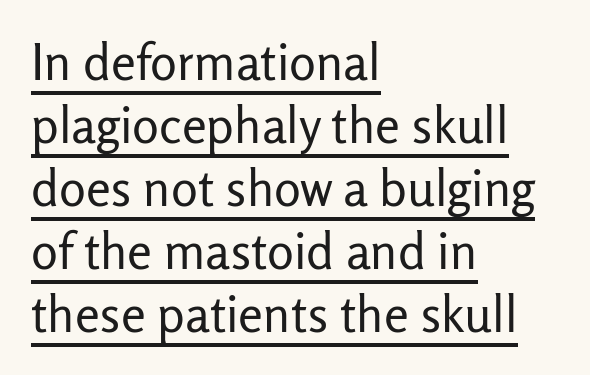
Q: Is the text bold? A: No.
Q: Is the text italic (slanted)? A: No, it is upright.
Q: Is the typeface a serif or a sans-serif typeface? A: Sans-serif.
Q: Is the text underlined? A: Yes.
Q: How is the paragraph aligned? A: Left-aligned.
Q: Is the spacing between letters normal or unusually wide? A: Normal.
Q: Is the spacing between lines tight, normal or loose? A: Normal.
Q: Width (condensed, normal, or wide)? A: Normal.
Q: Stroke contrast? A: Low.
Q: x-height? A: Medium.
Q: Monospaced? A: No.
